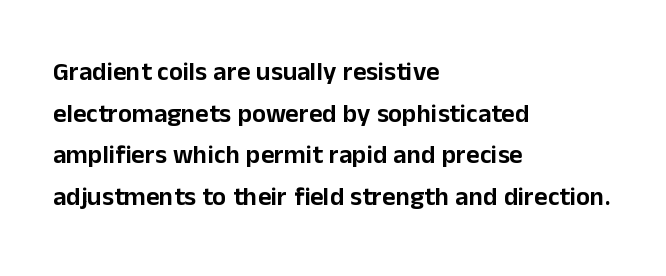
Q: Is the text italic (slanted)? A: No, it is upright.
Q: Is the text underlined? A: No.
Q: How is the paragraph aligned? A: Left-aligned.
Q: Is the spacing between letters normal or unusually wide? A: Normal.
Q: Is the spacing between lines tight, normal or loose? A: Normal.
